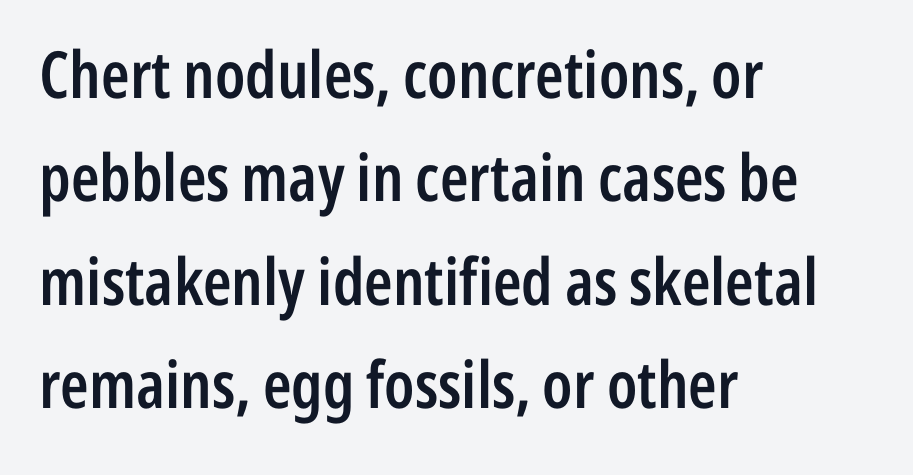
Q: Is the text bold? A: Semi-bold.
Q: Is the text italic (slanted)? A: No, it is upright.
Q: Is the typeface a serif or a sans-serif typeface? A: Sans-serif.
Q: Is the text underlined? A: No.
Q: How is the paragraph aligned? A: Left-aligned.
Q: Is the spacing between letters normal or unusually wide? A: Normal.
Q: Is the spacing between lines tight, normal or loose? A: Normal.
Q: Width (condensed, normal, or wide)? A: Condensed.
Q: Stroke contrast? A: Low.
Q: x-height? A: Medium.
Q: Monospaced? A: No.
